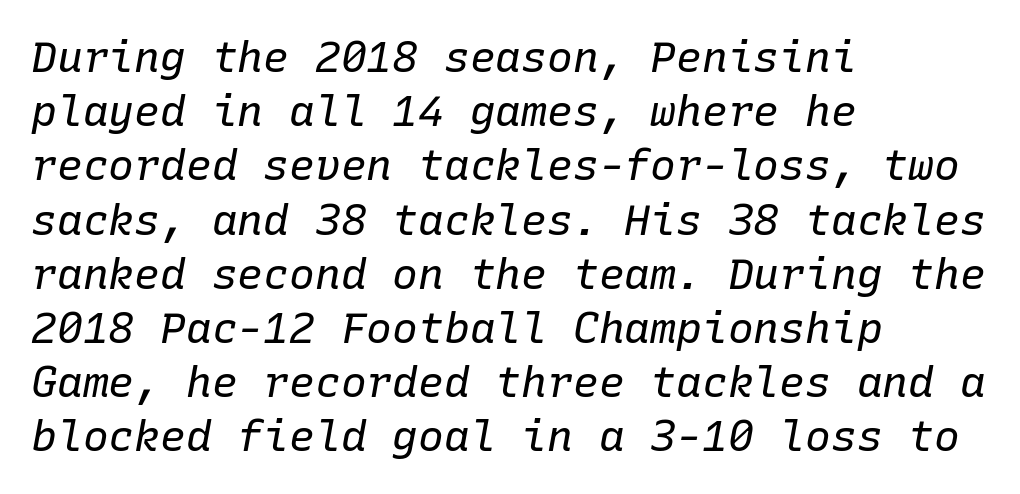
{"italic": "yes", "lean": "right", "slant_degrees": 10, "bold": "no", "weight": "regular", "width": "normal", "stroke_contrast": "low", "x_height": "medium", "monospaced": "yes", "underline": "no", "align": "left", "line_spacing": "normal", "line_spacing_ratio": 1.26, "letter_spacing": "normal", "letter_spacing_em": 0.0, "glyph_px": 43}
